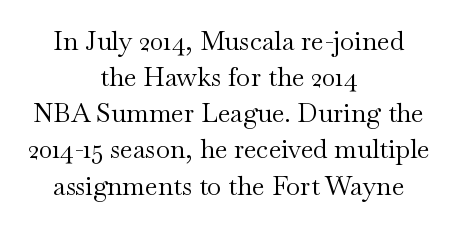
Interline gaps are of average width in this sample. The gap between lines stays unmarked. The paragraph shown floats in the horizontal middle. Posture: straight, roman, zero tilt. Stroke thickness stays within the range of a standard reading face or lighter. The gaps between neighbouring characters are ordinary and unremarkable.
